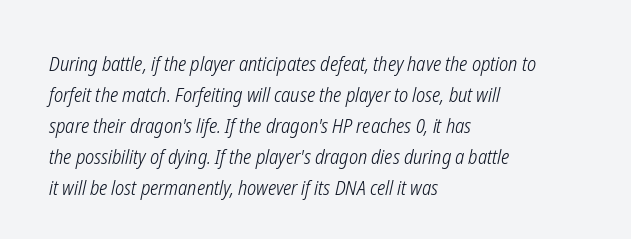
Q: Is the text bold? A: No.
Q: Is the text italic (slanted)? A: Yes, it leans right by about 12 degrees.
Q: Is the text underlined? A: No.
Q: How is the paragraph aligned? A: Left-aligned.
Q: Is the spacing between letters normal or unusually wide? A: Normal.
Q: Is the spacing between lines tight, normal or loose? A: Normal.
